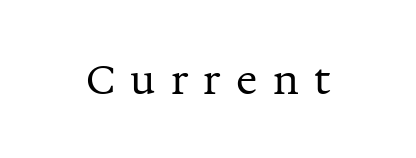
Inter-character spacing is expanded well beyond the font's built-in metrics. Heft: none added — not bold. The area under the type is left untouched. The font family rendered here belongs to the serif group. Italic? Not at all — the glyphs are vertical. Do the characters align in a grid? No, the font is proportional.
